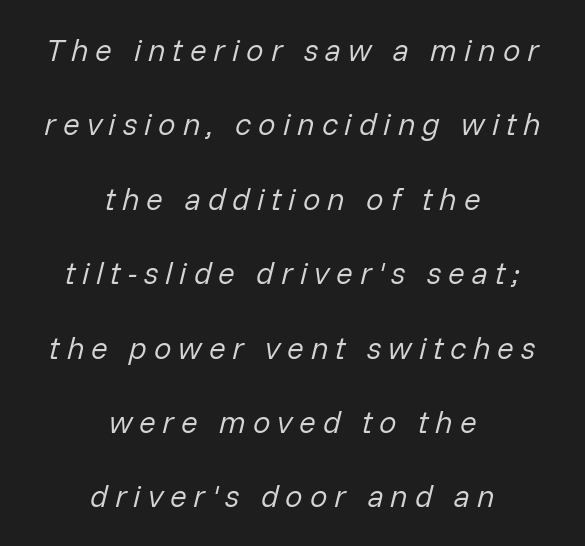
Q: Is the text bold? A: No.
Q: Is the text italic (slanted)? A: Yes, it leans right by about 14 degrees.
Q: Is the text underlined? A: No.
Q: How is the paragraph aligned? A: Centered.
Q: Is the spacing between letters normal or unusually wide? A: Unusually wide.
Q: Is the spacing between lines tight, normal or loose? A: Loose.
Q: Width (condensed, normal, or wide)? A: Normal.
Q: Stroke contrast? A: Low.
Q: x-height? A: Medium.
Q: Monospaced? A: No.
